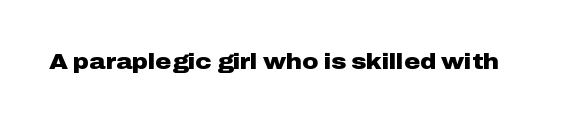
Q: Is the text bold? A: Yes.
Q: Is the text italic (slanted)? A: No, it is upright.
Q: Is the text underlined? A: No.
Q: Is the spacing between letters normal or unusually wide? A: Normal.
